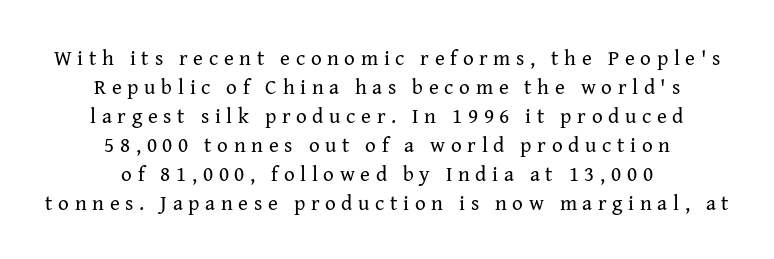
The image shows 21 px text type, upright; set centered, normal line spacing (1.38x), unusually wide letter spacing (+0.27 em), not underlined.
